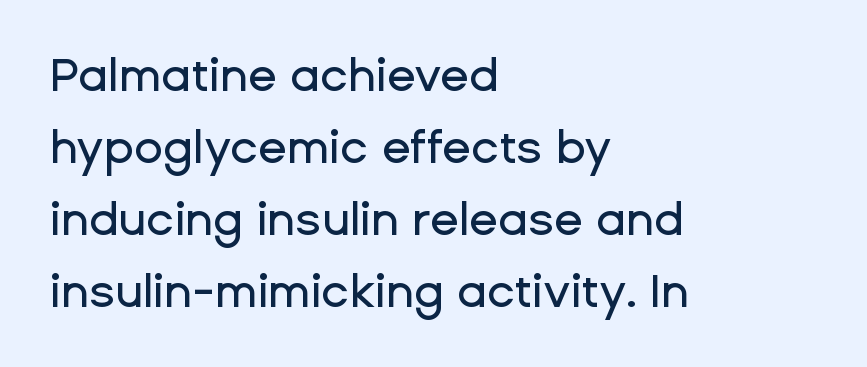
The letters advance in unequal steps, a hallmark of proportional type. Underlining? Definitely not there. The passage shown is typeset with a sans-serif family. A typesetter would call this zero additional tracking. Quick note: not italic, upright.
